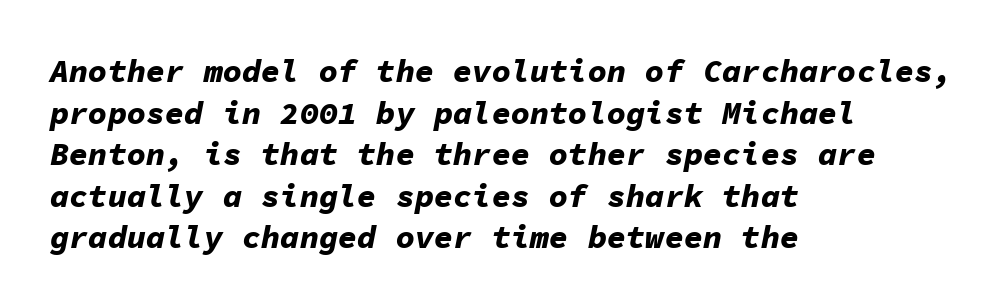
This is heavy type, rendered in bold. No word sits above an underline. Teacher's note: observe the even left margin — that is flush-left alignment. Each letter, wide or thin by design, is forced into the same width here. Is there much room between lines? A standard amount, neither cramped nor airy.
